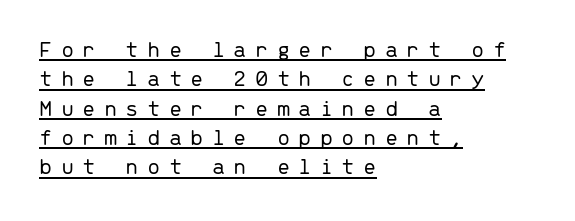
{"italic": "no", "bold": "no", "underline": "yes", "align": "left", "line_spacing_ratio": 1.22, "letter_spacing": "wide", "letter_spacing_em": 0.34, "glyph_px": 24}
